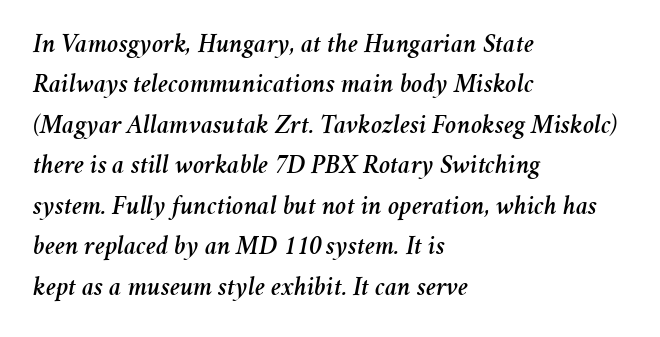
Q: Is the text italic (slanted)? A: Yes, it leans right by about 11 degrees.
Q: Is the text underlined? A: No.
Q: How is the paragraph aligned? A: Left-aligned.
Q: Is the spacing between letters normal or unusually wide? A: Normal.
Q: Is the spacing between lines tight, normal or loose? A: Normal.
